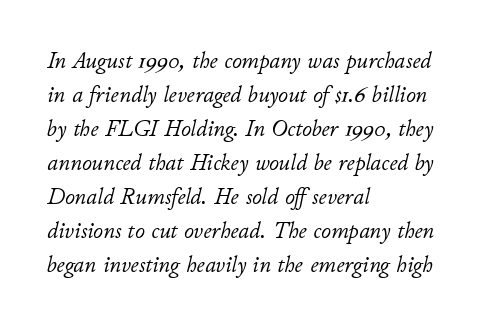
Q: Is the text bold? A: No.
Q: Is the text italic (slanted)? A: Yes, it leans right by about 11 degrees.
Q: Is the text underlined? A: No.
Q: How is the paragraph aligned? A: Left-aligned.
Q: Is the spacing between letters normal or unusually wide? A: Normal.
Q: Is the spacing between lines tight, normal or loose? A: Normal.
